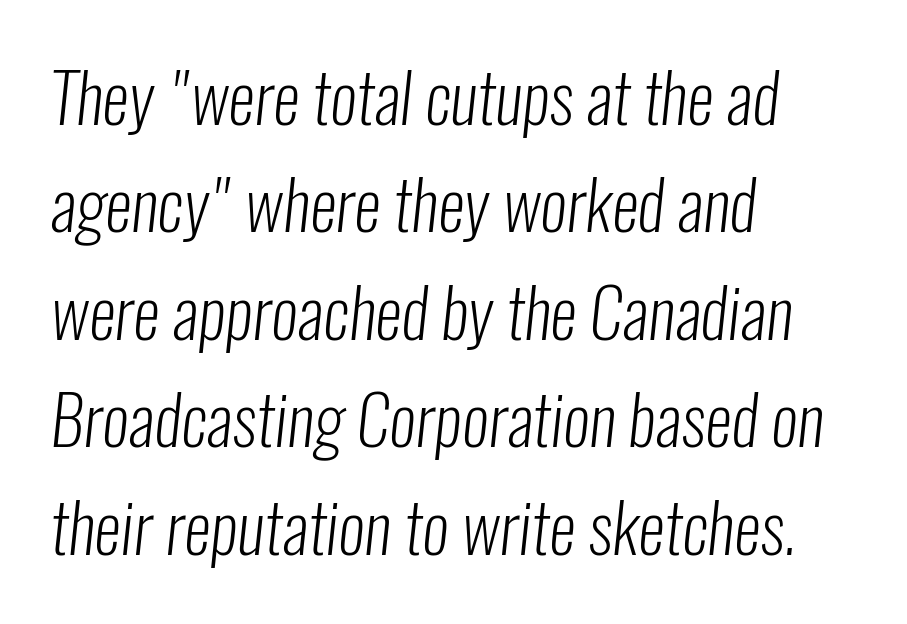
Q: Is the text bold? A: No.
Q: Is the typeface a serif or a sans-serif typeface? A: Sans-serif.
Q: Is the text underlined? A: No.
Q: How is the paragraph aligned? A: Left-aligned.
Q: Is the spacing between letters normal or unusually wide? A: Normal.
Q: Is the spacing between lines tight, normal or loose? A: Normal.
Q: Width (condensed, normal, or wide)? A: Condensed.
Q: Stroke contrast? A: Low.
Q: x-height? A: Medium.
Q: Monospaced? A: No.
